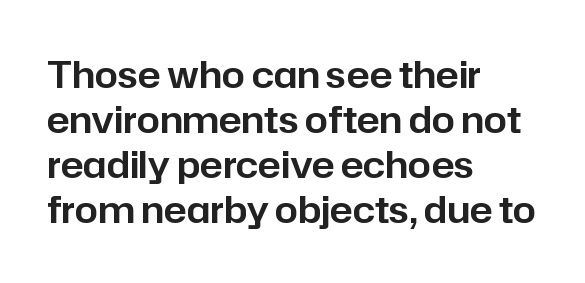
Q: Is the text italic (slanted)? A: No, it is upright.
Q: Is the typeface a serif or a sans-serif typeface? A: Sans-serif.
Q: Is the text underlined? A: No.
Q: How is the paragraph aligned? A: Left-aligned.
Q: Is the spacing between letters normal or unusually wide? A: Normal.
Q: Width (condensed, normal, or wide)? A: Normal.
Q: Stroke contrast? A: Low.
Q: x-height? A: Medium.
Q: Monospaced? A: No.
